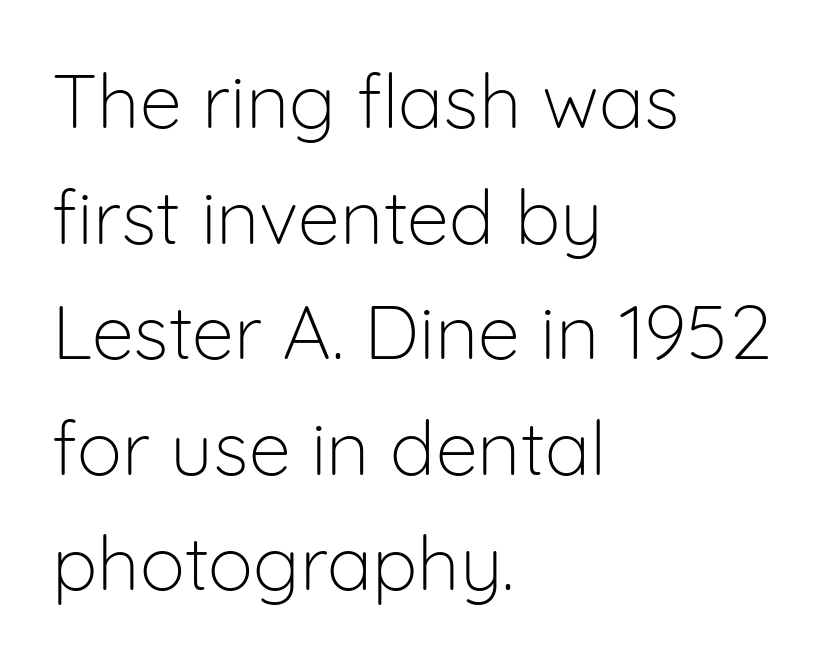
{"serif": "no", "italic": "no", "bold": "no", "weight": "light", "width": "normal", "stroke_contrast": "low", "x_height": "medium", "monospaced": "no", "underline": "no", "align": "left", "line_spacing": "normal", "line_spacing_ratio": 1.52, "letter_spacing": "normal", "letter_spacing_em": 0.0, "glyph_px": 76}
